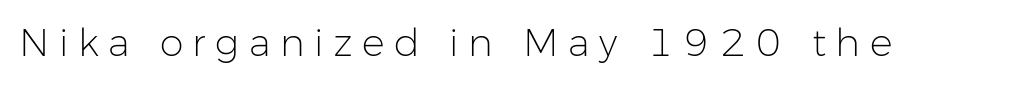
Do the characters align in a grid? No, the font is proportional. The face used here is a sans, in the tradition of grotesques and geometrics. Caption: expanded tracking, letters set apart. Plain, unruled lines of type. You can tell it's not italic because the verticals are truly vertical. A light-to-regular cut is what we see here.
